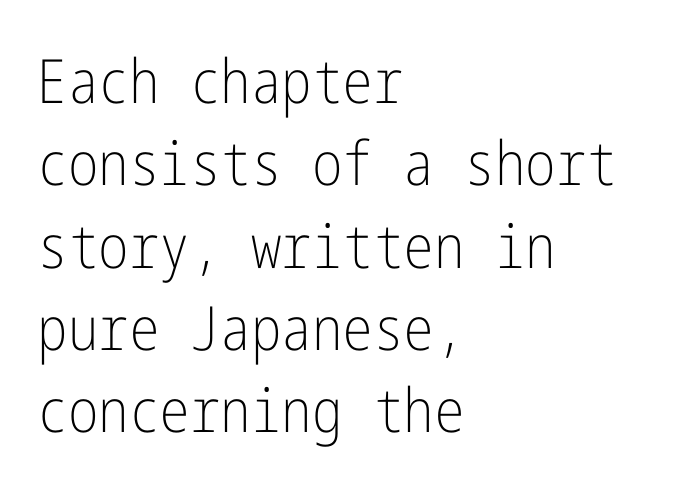
The words here are not underlined. Horizontally, the lines are justified to the leading edge only. This block has exactly the height ordinary leading produces. How are the letters spaced? Ordinarily, with no added tracking. Quick note: not italic, upright. On a weight scale, this lands at 450 or below.
